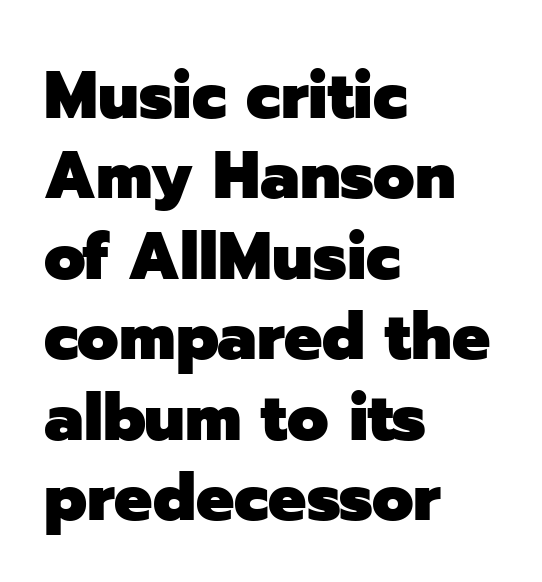
The image shows 67 px heavy sans-serif type, upright; set left-aligned, line spacing 1.2x, normal letter spacing, not underlined; low stroke contrast and a medium x-height.
